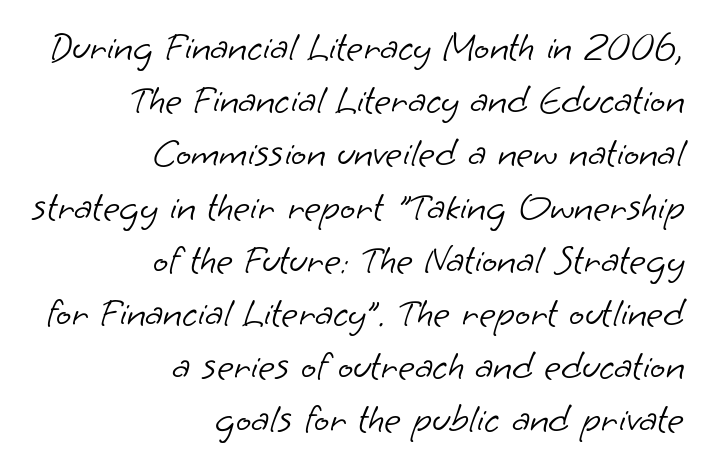
The image shows 40 px light sans-serif type; set right-aligned, normal line spacing (1.33x), normal letter spacing, not underlined; low stroke contrast and a small x-height.
